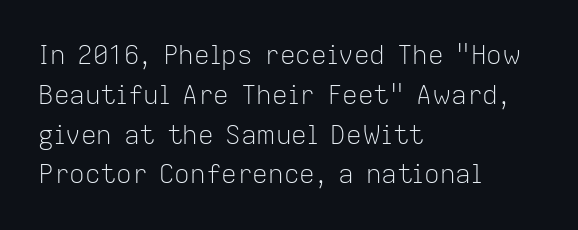
Nobody touched the tracking dial on this one. Line starts are locked; line ends wander. The block of text has a typical density, with ordinary space between rows. The glyphs are unaccompanied by any horizontal stroke below them. Notice how the stems are strictly vertical — no italics here. These glyphs show unthickened strokes, regular width or finer.
